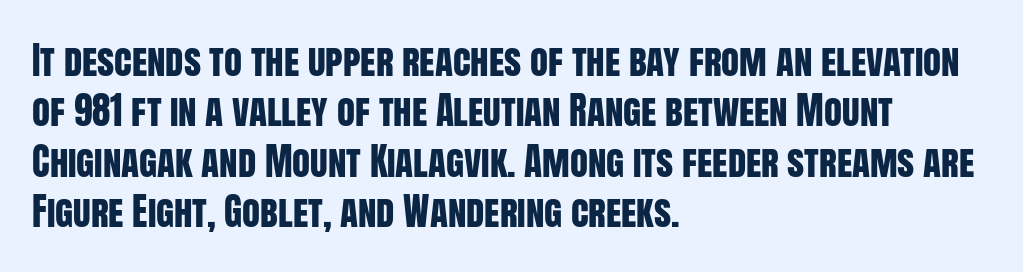
Q: Is the text italic (slanted)? A: No, it is upright.
Q: Is the typeface a serif or a sans-serif typeface? A: Sans-serif.
Q: Is the text underlined? A: No.
Q: How is the paragraph aligned? A: Left-aligned.
Q: Is the spacing between letters normal or unusually wide? A: Normal.
Q: Is the spacing between lines tight, normal or loose? A: Normal.
Q: Width (condensed, normal, or wide)? A: Condensed.
Q: Stroke contrast? A: Low.
Q: x-height? A: Large.
Q: Monospaced? A: No.
